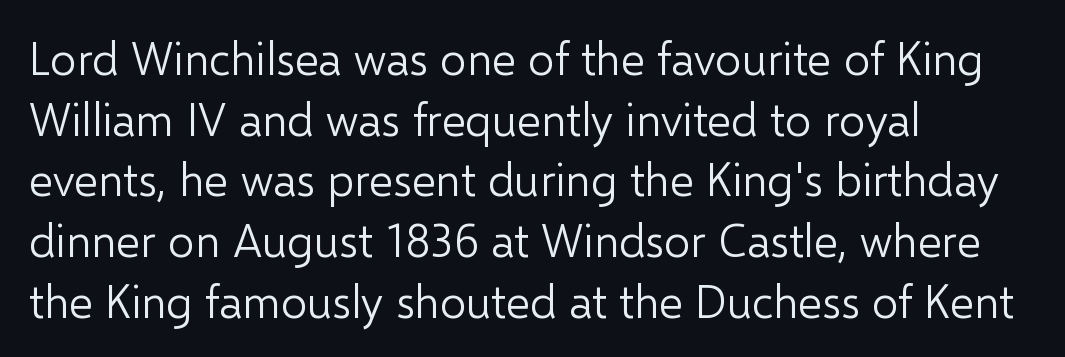
The image shows 46 px light sans-serif type, upright; set left-aligned, normal line spacing (1.32x), normal letter spacing, not underlined; low stroke contrast and a medium x-height.
